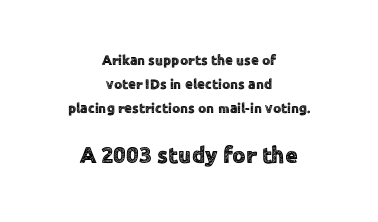
The image shows 23 px text type, upright; set centered, line spacing 1.73x, normal letter spacing, not underlined; the second (bottom) block is 1.64x larger.
